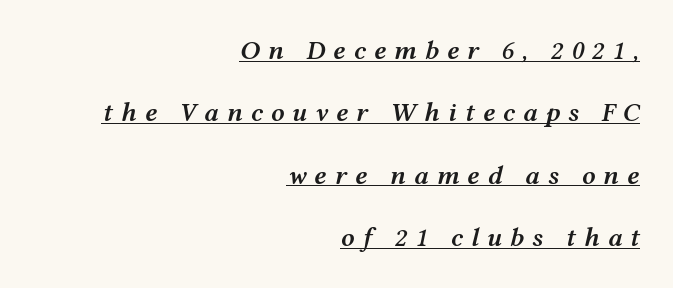
Stroke thickness is moderately raised; the sample reads as semibold. Would a proofreader flag this as italicized? Yes. This block would shrink considerably if given ordinary leading; it's expanded now. A rule runs beneath these lines of type.
